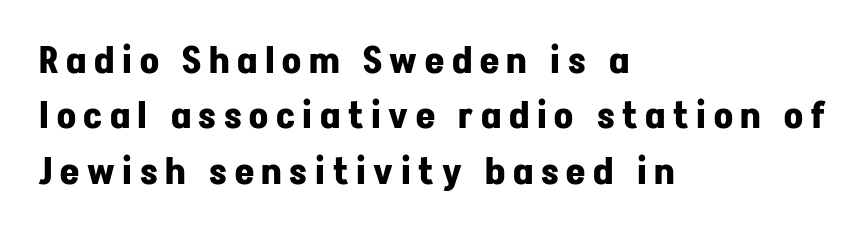
The image shows 37 px bold sans-serif type, upright; set left-aligned, normal line spacing (1.5x), unusually wide letter spacing (+0.21 em), not underlined; low stroke contrast and a medium x-height.
